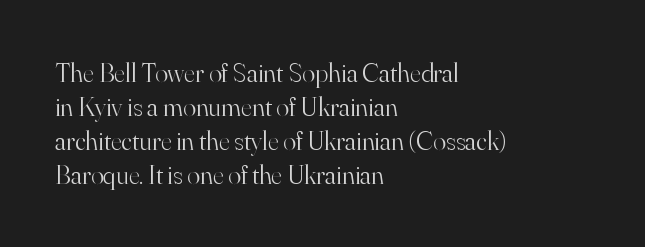
The image shows 27 px text type, upright; set left-aligned, normal line spacing (1.26x), normal letter spacing, not underlined.
